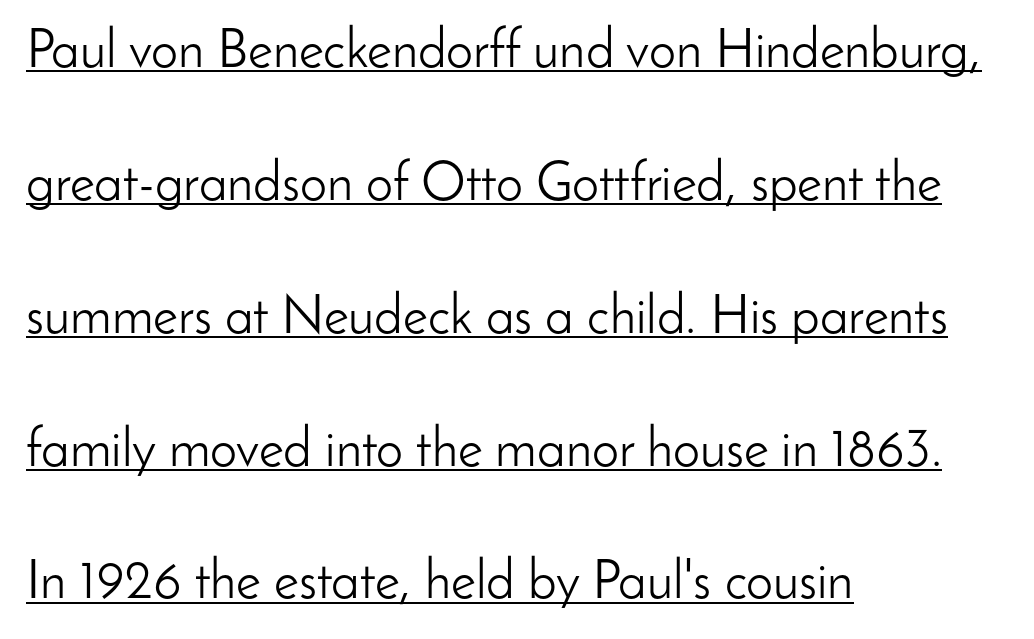
{"serif": "no", "italic": "no", "bold": "no", "weight": "light", "width": "normal", "stroke_contrast": "low", "x_height": "small", "monospaced": "no", "underline": "yes", "align": "left", "line_spacing": "loose", "line_spacing_ratio": 2.46, "letter_spacing": "normal", "letter_spacing_em": 0.0, "glyph_px": 54}
